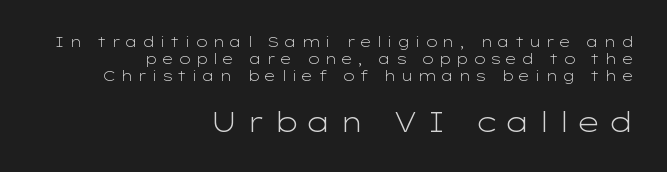
The image shows 27 px text type, upright; set right-aligned, line spacing 1.2x, unusually wide letter spacing (+0.27 em), not underlined; the second (bottom) block is 1.93x larger.
